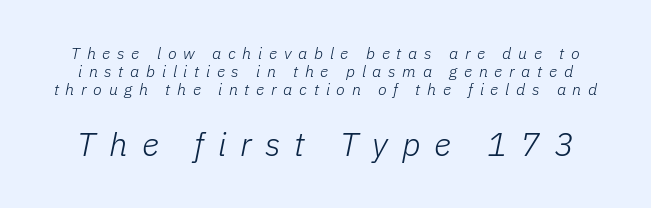
The face used here is proportionally spaced, like ordinary book or web type. What stands out about the letter spacing? Its width — letters are far apart. If you drew a line through each stem, it would be angled. Interline gaps are noticeably narrow in this sample. Weight: in the light-to-regular range. Quick note: underline off.
